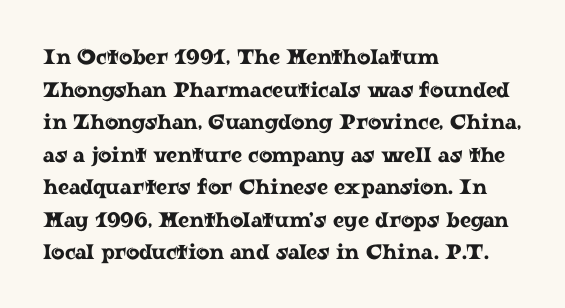
The line-height multiplier appears to be the usual default. Posture: straight, roman, zero tilt. This sample uses plain, unmodified letter spacing. No word sits above an underline.
